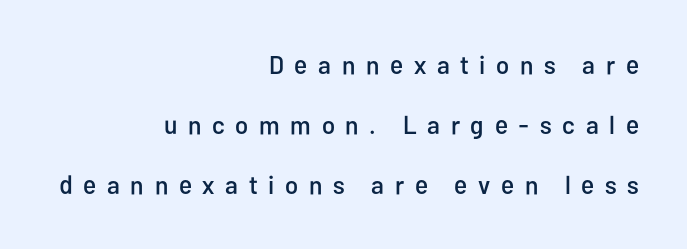
Which margin do the lines hug? The right one — the left edge is uneven. A clean baseline with only descenders dipping below it. Regarding leading, the lines here are spaced well apart. The face used here is rendered with a markedly widened letterfit.
